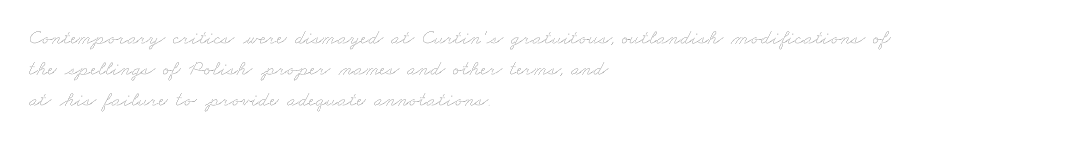
The paragraph shown leans on its left margin. Short note: letters normally spaced. A bare baseline throughout the passage. Is there much room between lines? A standard amount, neither cramped nor airy. Think standard paragraph weight, or any step lighter than that.
